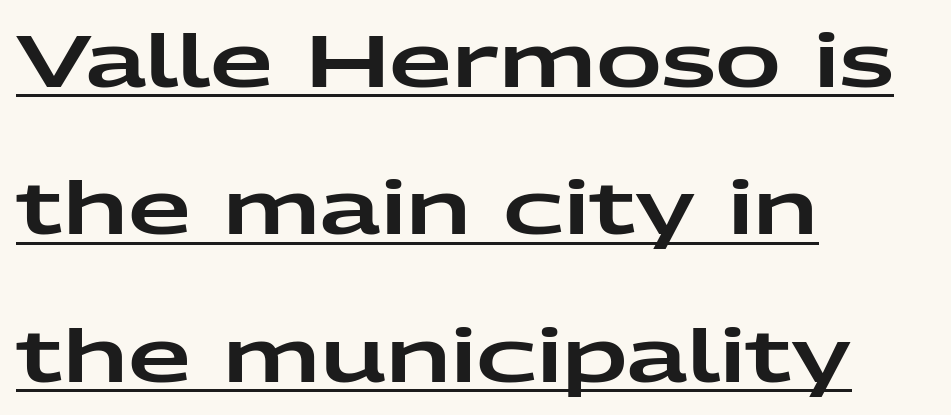
Q: Is the text italic (slanted)? A: No, it is upright.
Q: Is the typeface a serif or a sans-serif typeface? A: Sans-serif.
Q: Is the text underlined? A: Yes.
Q: How is the paragraph aligned? A: Left-aligned.
Q: Is the spacing between letters normal or unusually wide? A: Normal.
Q: Is the spacing between lines tight, normal or loose? A: Loose.
Q: Width (condensed, normal, or wide)? A: Wide.
Q: Stroke contrast? A: Low.
Q: x-height? A: Medium.
Q: Monospaced? A: No.
